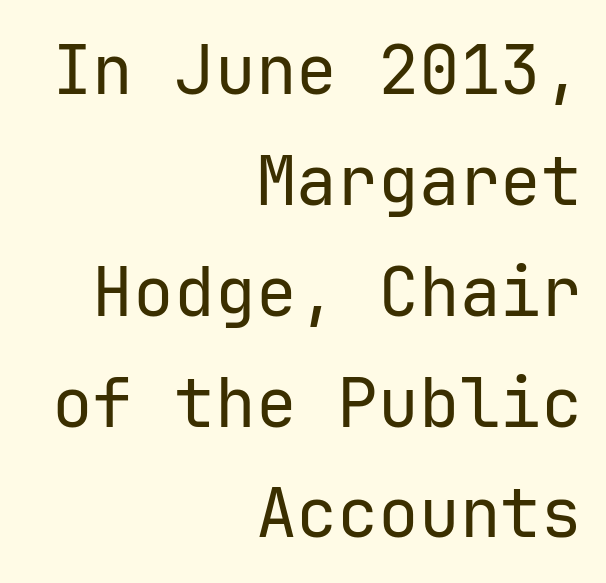
A light-to-regular cut is what we see here. It's the straight-up-and-down kind of type. Teacher's note: observe the even right margin — that is flush-right alignment. Lines of text with bare space underneath.
